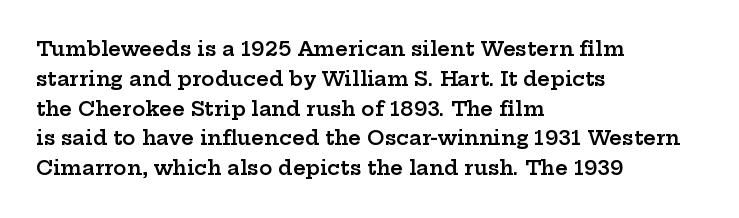
The image shows 20 px text type, upright; set left-aligned, normal line spacing (1.49x), normal letter spacing, not underlined.
